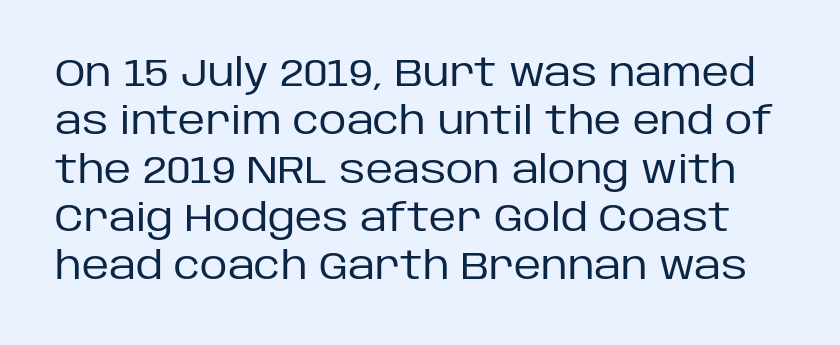
Q: Is the text bold? A: No.
Q: Is the text italic (slanted)? A: No, it is upright.
Q: Is the typeface a serif or a sans-serif typeface? A: Sans-serif.
Q: Is the text underlined? A: No.
Q: Is the spacing between letters normal or unusually wide? A: Normal.
Q: Is the spacing between lines tight, normal or loose? A: Normal.
Q: Width (condensed, normal, or wide)? A: Normal.
Q: Stroke contrast? A: Low.
Q: x-height? A: Large.
Q: Monospaced? A: No.
